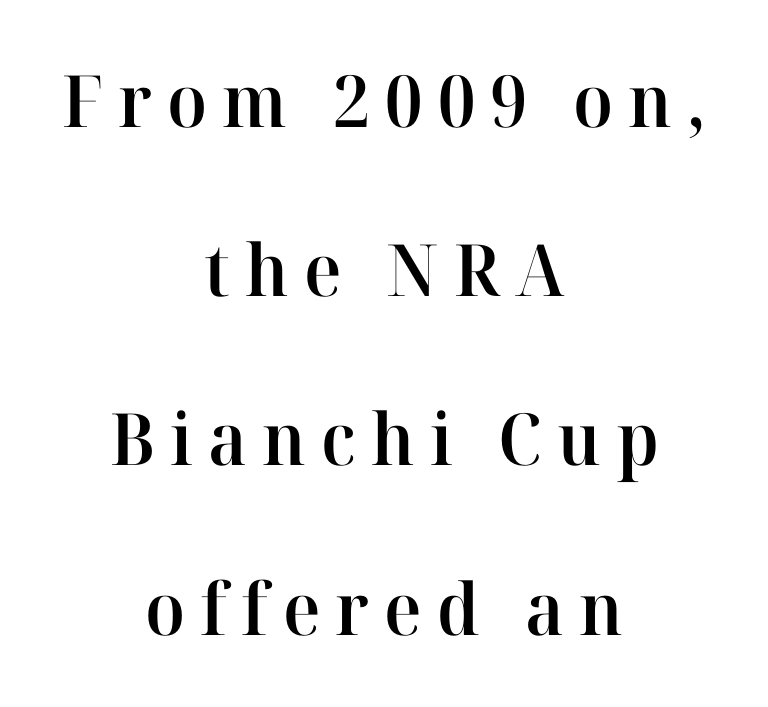
Q: Is the text bold? A: Semi-bold.
Q: Is the text italic (slanted)? A: No, it is upright.
Q: Is the typeface a serif or a sans-serif typeface? A: Serif.
Q: Is the text underlined? A: No.
Q: How is the paragraph aligned? A: Centered.
Q: Is the spacing between letters normal or unusually wide? A: Unusually wide.
Q: Is the spacing between lines tight, normal or loose? A: Loose.
Q: Width (condensed, normal, or wide)? A: Normal.
Q: Stroke contrast? A: High.
Q: x-height? A: Medium.
Q: Monospaced? A: No.
